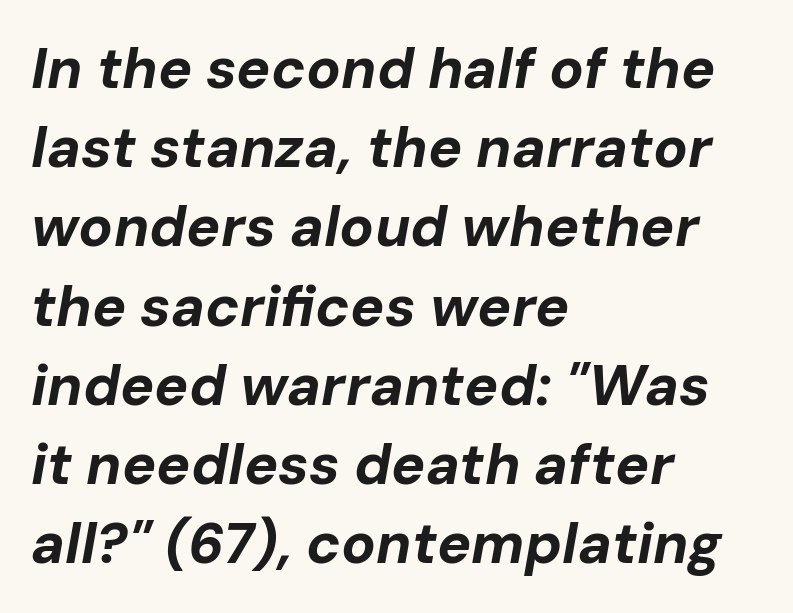
{"italic": "yes", "lean": "right", "slant_degrees": 10, "bold": "yes", "weight": "bold", "width": "normal", "stroke_contrast": "low", "x_height": "medium", "monospaced": "no", "underline": "no", "align": "left", "line_spacing": "normal", "line_spacing_ratio": 1.39, "letter_spacing": "normal", "letter_spacing_em": 0.0, "glyph_px": 57}
